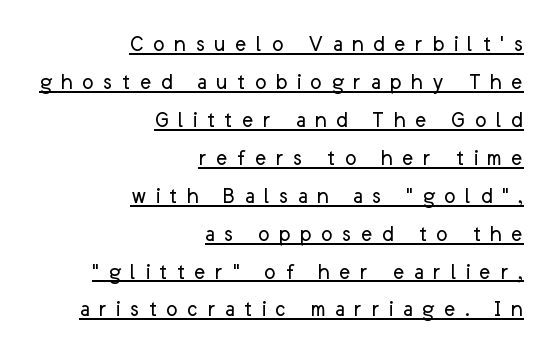
The image shows 24 px text type, upright; set right-aligned, normal line spacing (1.58x), unusually wide letter spacing (+0.39 em), underlined.
